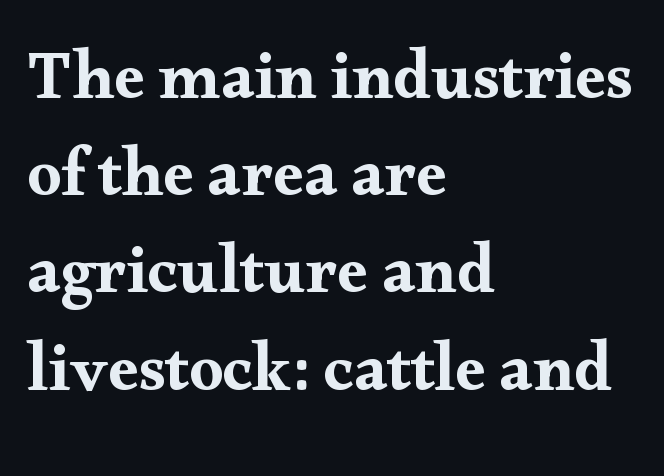
Is there any slant? The stems are plumb. A normal amount of white space separates one row of letters from the next. The type family on display is of the serif kind. The setting favours the left margin, as ordinary paragraphs usually do. The zone under the glyphs is completely vacant. How are the letters spaced? Ordinarily, with no added tracking.
